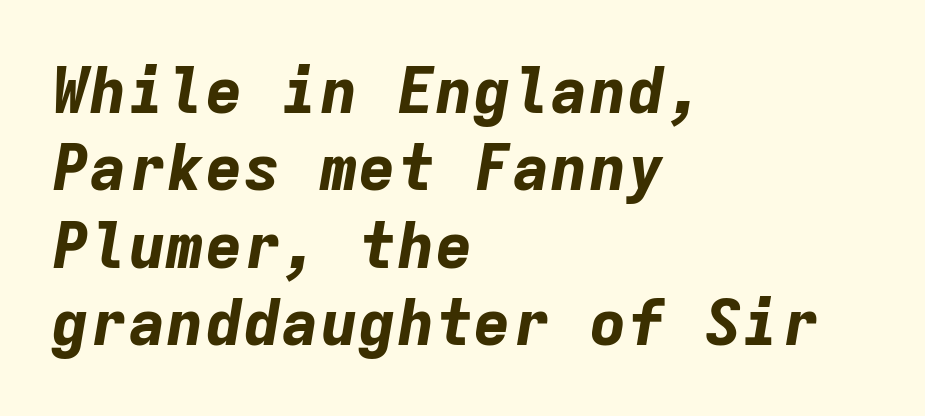
The baseline area is clear. Words appear dense and cohesive because spacing is normal. Does the lettering tilt? It does — this is italic. Each letter, wide or thin by design, is forced into the same width here. Which margin do the lines hug? The left one — the right edge is uneven. The rendering uses a bold face; every stroke is thick and dark.
